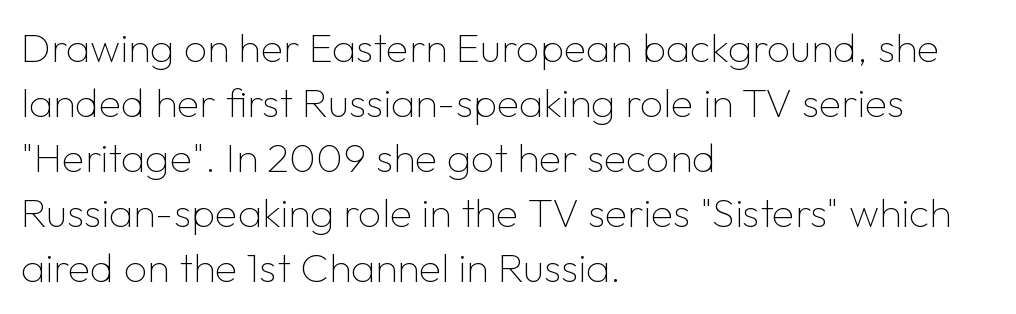
Teacher's note: observe the even left margin — that is flush-left alignment. Is this a fixed-width face? No — the glyphs have proportional, varying widths. Honestly, there is no underline to notice here at all. The font is comparable to plain body text, perhaps lighter.
